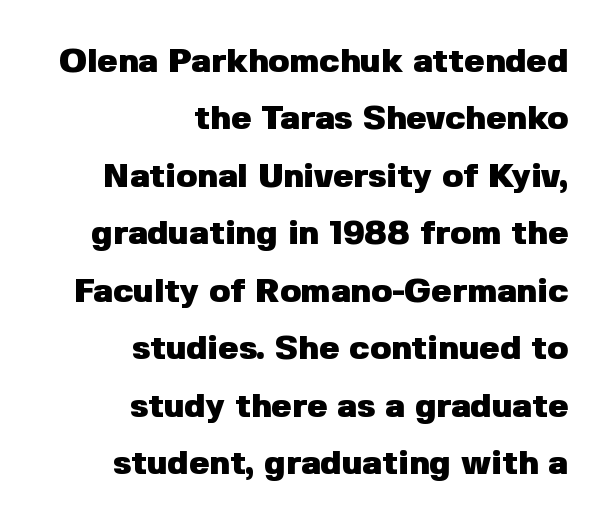
Q: Is the text bold? A: Yes.
Q: Is the text italic (slanted)? A: No, it is upright.
Q: Is the typeface a serif or a sans-serif typeface? A: Sans-serif.
Q: Is the text underlined? A: No.
Q: How is the paragraph aligned? A: Right-aligned.
Q: Is the spacing between letters normal or unusually wide? A: Normal.
Q: Is the spacing between lines tight, normal or loose? A: Normal.
Q: Width (condensed, normal, or wide)? A: Normal.
Q: Stroke contrast? A: Low.
Q: x-height? A: Medium.
Q: Monospaced? A: No.
